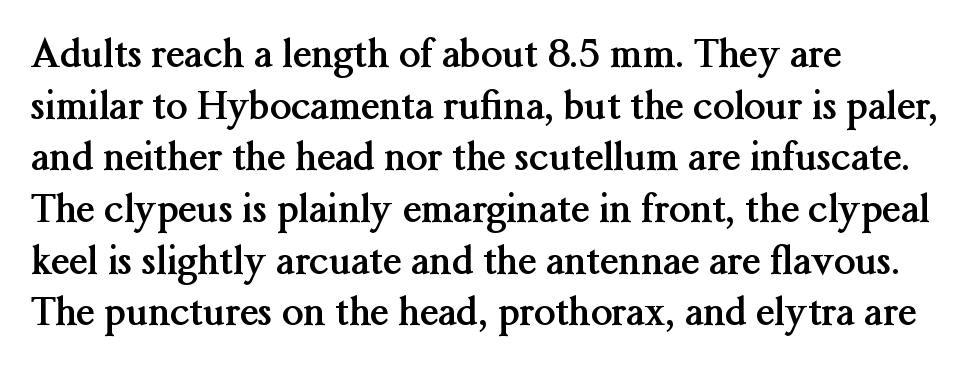
Q: Is the text bold? A: Yes.
Q: Is the text italic (slanted)? A: No, it is upright.
Q: Is the typeface a serif or a sans-serif typeface? A: Serif.
Q: Is the text underlined? A: No.
Q: How is the paragraph aligned? A: Left-aligned.
Q: Is the spacing between letters normal or unusually wide? A: Normal.
Q: Is the spacing between lines tight, normal or loose? A: Normal.
Q: Width (condensed, normal, or wide)? A: Normal.
Q: Stroke contrast? A: Medium.
Q: x-height? A: Medium.
Q: Monospaced? A: No.
